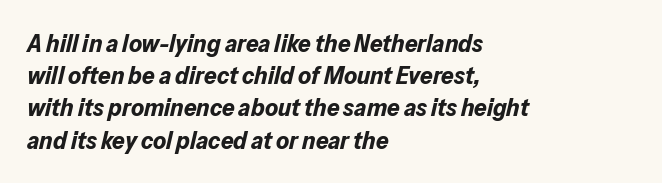
Q: Is the text bold? A: Yes.
Q: Is the text italic (slanted)? A: Yes, it leans right by about 13 degrees.
Q: Is the text underlined? A: No.
Q: How is the paragraph aligned? A: Left-aligned.
Q: Is the spacing between letters normal or unusually wide? A: Normal.
Q: Is the spacing between lines tight, normal or loose? A: Normal.
